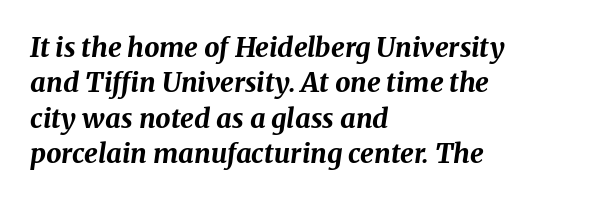
{"italic": "yes", "lean": "right", "slant_degrees": 8, "bold": "yes", "underline": "no", "align": "left", "line_spacing": "normal", "line_spacing_ratio": 1.31, "letter_spacing": "normal", "letter_spacing_em": 0.0, "glyph_px": 27}
